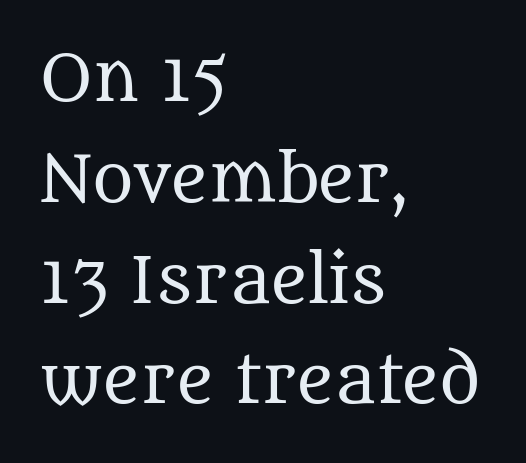
The image shows 63 px regular-weight serif type, upright; set left-aligned, normal line spacing (1.6x), normal letter spacing, not underlined; medium stroke contrast and a large x-height.
